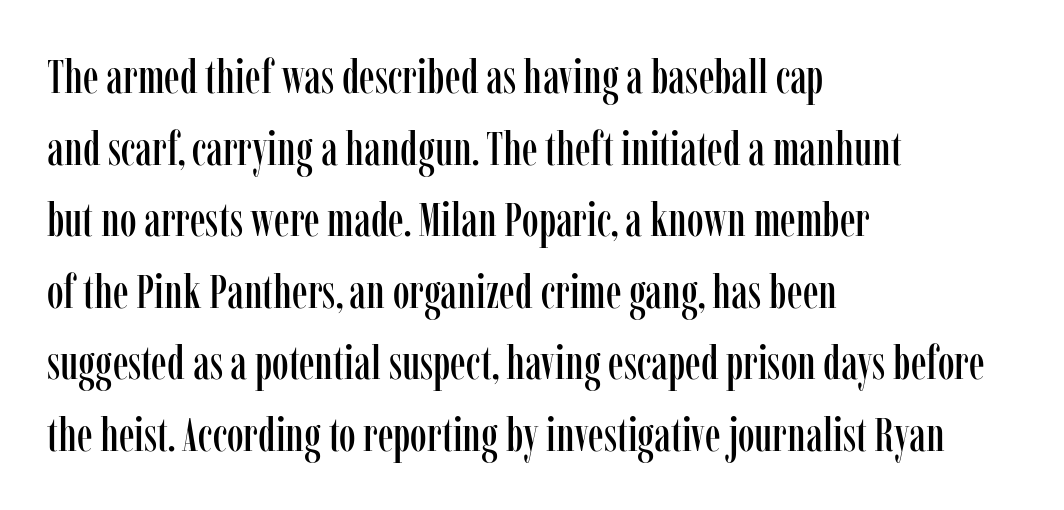
Q: Is the text italic (slanted)? A: No, it is upright.
Q: Is the typeface a serif or a sans-serif typeface? A: Serif.
Q: Is the text underlined? A: No.
Q: How is the paragraph aligned? A: Left-aligned.
Q: Is the spacing between letters normal or unusually wide? A: Normal.
Q: Is the spacing between lines tight, normal or loose? A: Normal.
Q: Width (condensed, normal, or wide)? A: Condensed.
Q: Stroke contrast? A: Low.
Q: x-height? A: Medium.
Q: Monospaced? A: No.
